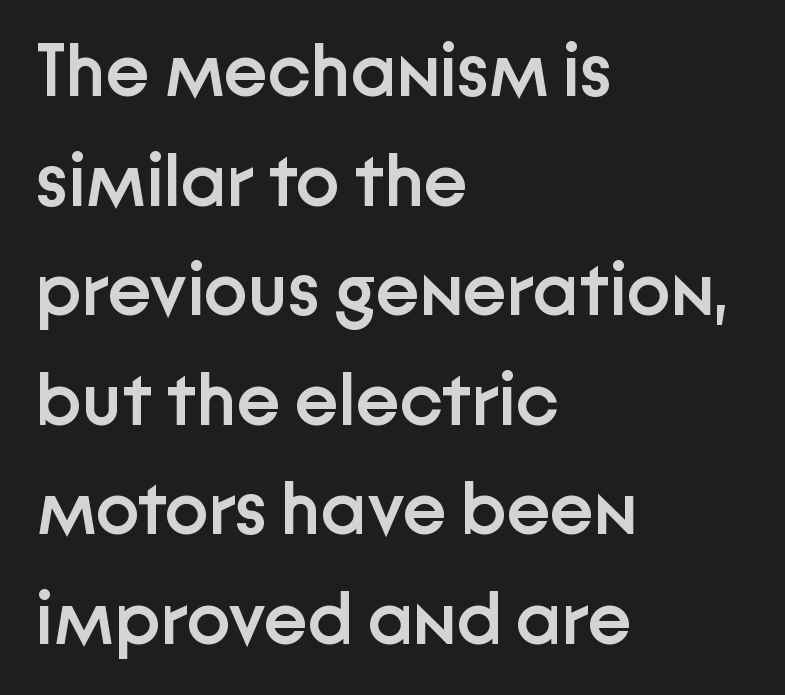
{"serif": "no", "italic": "no", "bold": "semi", "weight": "semibold", "width": "normal", "stroke_contrast": "low", "x_height": "medium", "monospaced": "no", "underline": "no", "align": "left", "line_spacing": "normal", "line_spacing_ratio": 1.48, "letter_spacing": "normal", "letter_spacing_em": 0.0, "glyph_px": 74}
